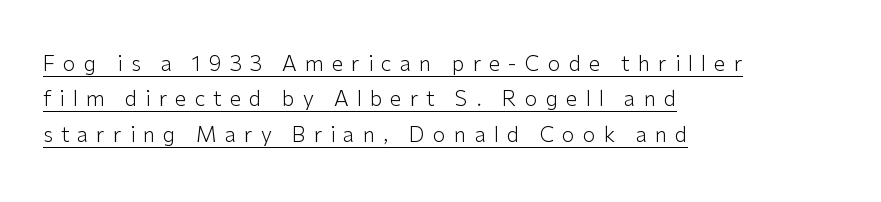
Q: Is the text bold? A: No.
Q: Is the text italic (slanted)? A: No, it is upright.
Q: Is the text underlined? A: Yes.
Q: How is the paragraph aligned? A: Left-aligned.
Q: Is the spacing between letters normal or unusually wide? A: Unusually wide.
Q: Is the spacing between lines tight, normal or loose? A: Normal.
